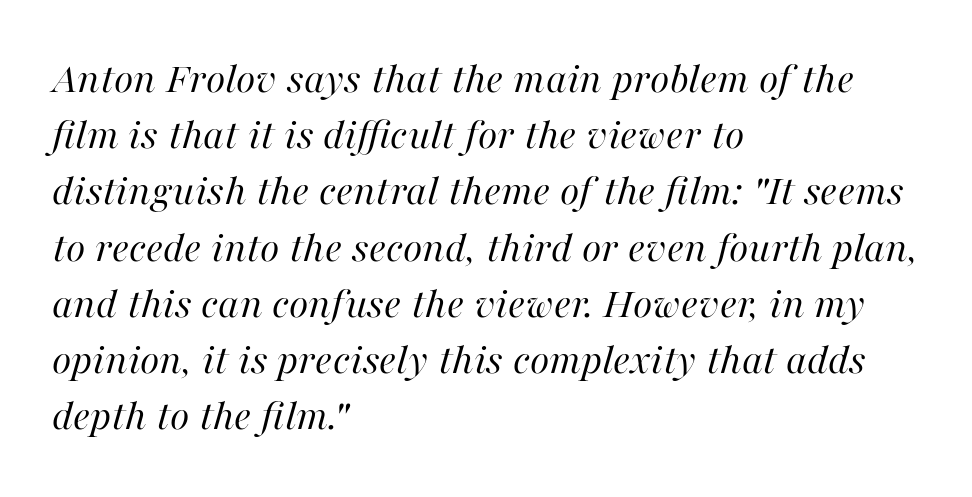
Q: Is the text bold? A: No.
Q: Is the text italic (slanted)? A: Yes, it leans right by about 16 degrees.
Q: Is the text underlined? A: No.
Q: How is the paragraph aligned? A: Left-aligned.
Q: Is the spacing between letters normal or unusually wide? A: Normal.
Q: Is the spacing between lines tight, normal or loose? A: Normal.
Q: Width (condensed, normal, or wide)? A: Normal.
Q: Stroke contrast? A: High.
Q: x-height? A: Medium.
Q: Monospaced? A: No.
